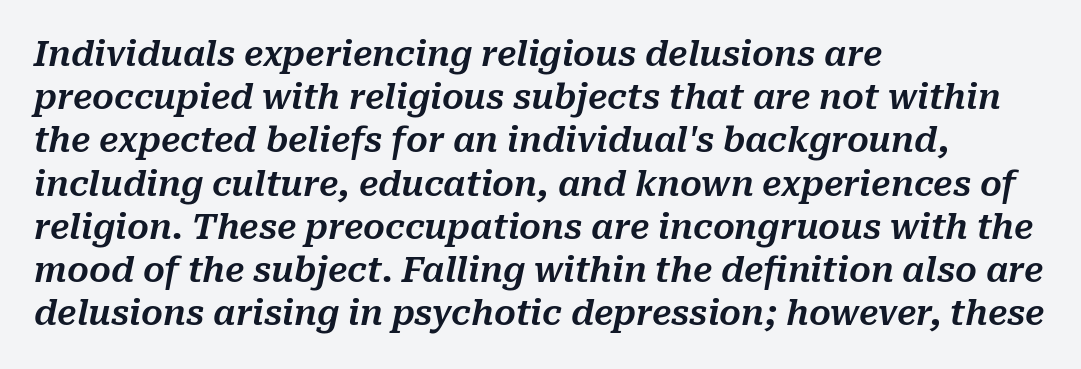
The image shows 34 px text type, italic (leaning right); set left-aligned, normal line spacing (1.27x), normal letter spacing, not underlined; medium stroke contrast and a medium x-height.
